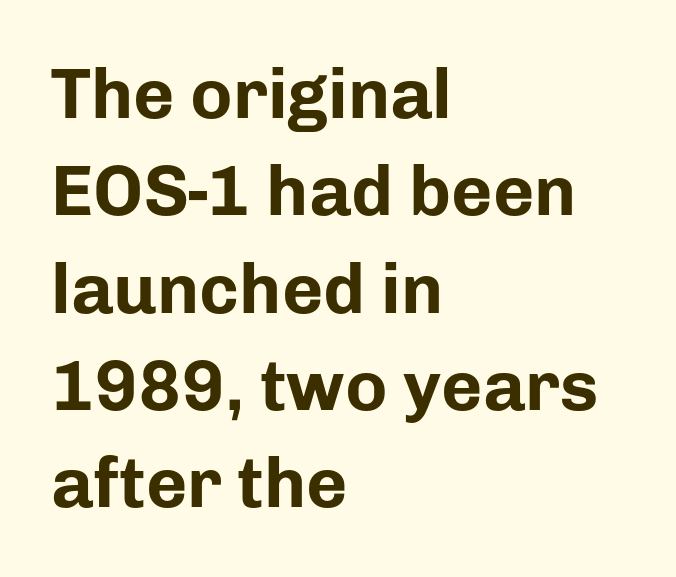
Q: Is the text bold? A: Yes.
Q: Is the text italic (slanted)? A: No, it is upright.
Q: Is the typeface a serif or a sans-serif typeface? A: Sans-serif.
Q: Is the text underlined? A: No.
Q: How is the paragraph aligned? A: Left-aligned.
Q: Is the spacing between letters normal or unusually wide? A: Normal.
Q: Is the spacing between lines tight, normal or loose? A: Normal.
Q: Width (condensed, normal, or wide)? A: Normal.
Q: Stroke contrast? A: Low.
Q: x-height? A: Medium.
Q: Monospaced? A: No.
